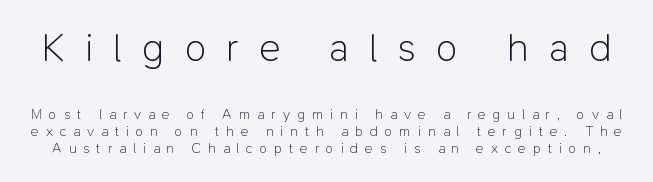
{"serif": "no", "italic": "no", "bold": "no", "weight": "light", "width": "normal", "stroke_contrast": "low", "x_height": "medium", "monospaced": "no", "underline": "no", "line_spacing_ratio": 1.24, "letter_spacing": "wide", "letter_spacing_em": 0.5, "larger_block": "first", "size_ratio": 2.86, "glyph_px": 40}
